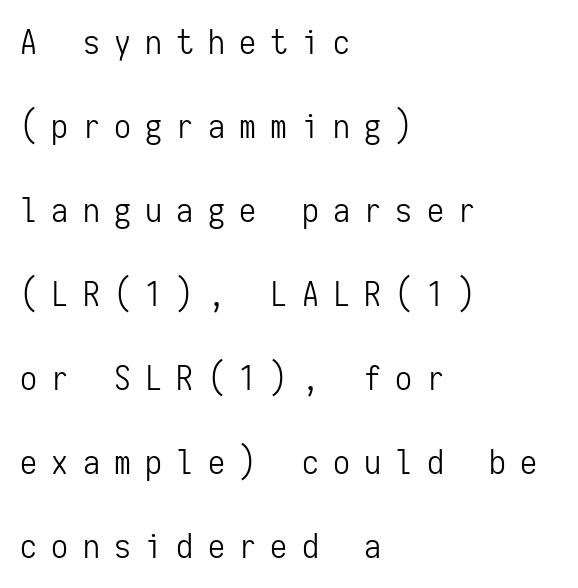
The image shows 34 px light, condensed sans-serif type, upright, monospaced; set left-aligned, loose line spacing (2.47x), unusually wide letter spacing (+0.42 em), not underlined; low stroke contrast and a medium x-height.
